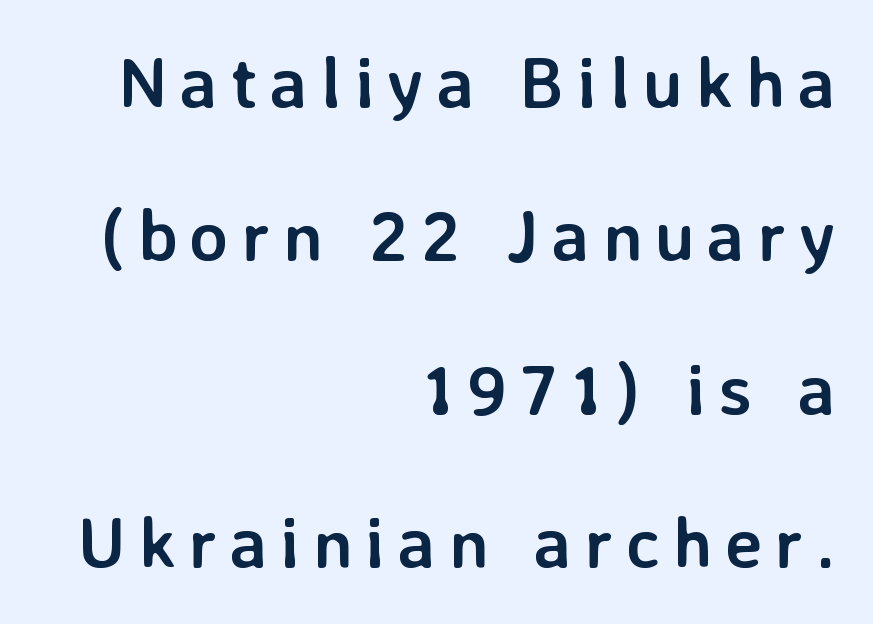
Q: Is the text bold? A: Yes.
Q: Is the text italic (slanted)? A: No, it is upright.
Q: Is the typeface a serif or a sans-serif typeface? A: Sans-serif.
Q: Is the text underlined? A: No.
Q: How is the paragraph aligned? A: Right-aligned.
Q: Is the spacing between lines tight, normal or loose? A: Loose.
Q: Width (condensed, normal, or wide)? A: Normal.
Q: Stroke contrast? A: Low.
Q: x-height? A: Medium.
Q: Monospaced? A: No.
